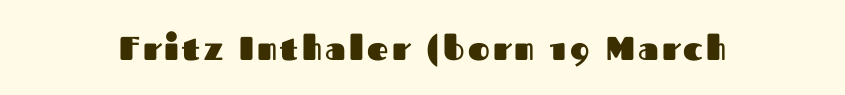
Every letter is thick-stroked: bold, no question. Is there any slant? The stems are plumb. A clean baseline with only descenders dipping below it. Each letter keeps its own natural width here, so spacing adapts to shape.
